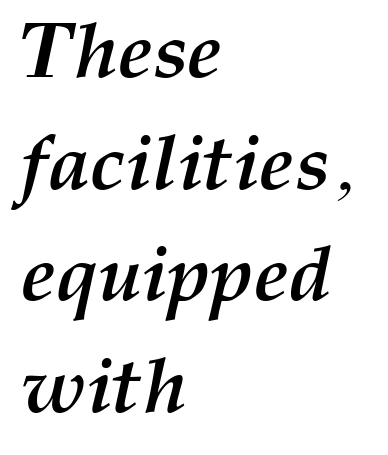
The image shows 78 px semibold type, italic (leaning right); set left-aligned, normal line spacing (1.43x), normal letter spacing, not underlined; medium stroke contrast and a medium x-height.
